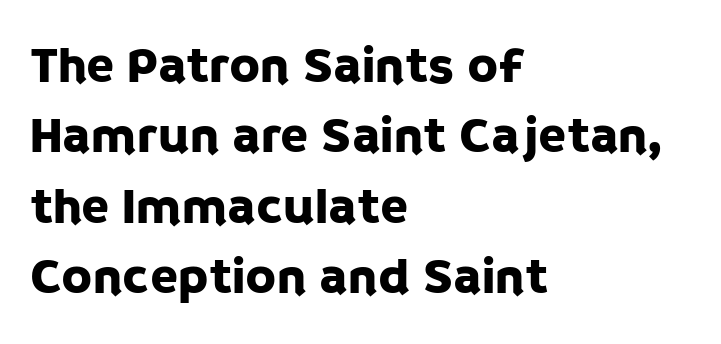
Q: Is the text italic (slanted)? A: No, it is upright.
Q: Is the typeface a serif or a sans-serif typeface? A: Sans-serif.
Q: Is the text underlined? A: No.
Q: How is the paragraph aligned? A: Left-aligned.
Q: Is the spacing between letters normal or unusually wide? A: Normal.
Q: Is the spacing between lines tight, normal or loose? A: Normal.
Q: Width (condensed, normal, or wide)? A: Normal.
Q: Stroke contrast? A: Low.
Q: x-height? A: Large.
Q: Monospaced? A: No.
